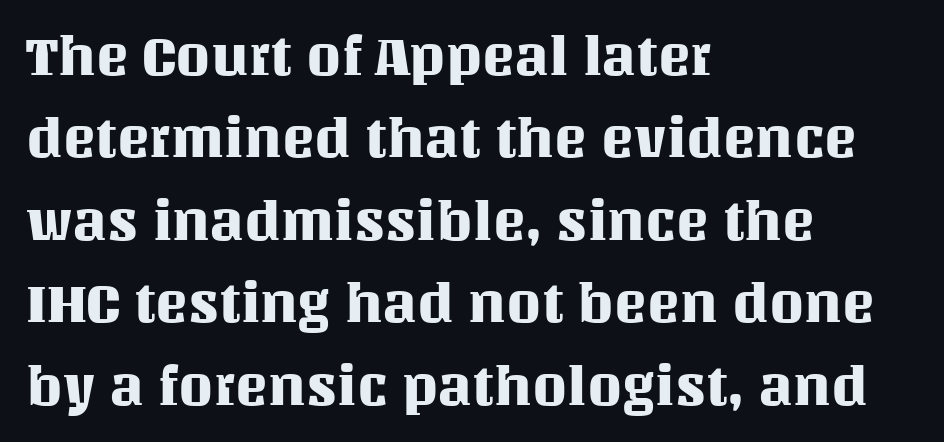
Nope, not italic — everything's standing straight. Line spacing here is normal. The string is rendered with underlining switched off. Varying glyph widths throughout — classic text-font behaviour. There is no visible air inserted between adjacent glyphs. One-word summary of the alignment: left.
